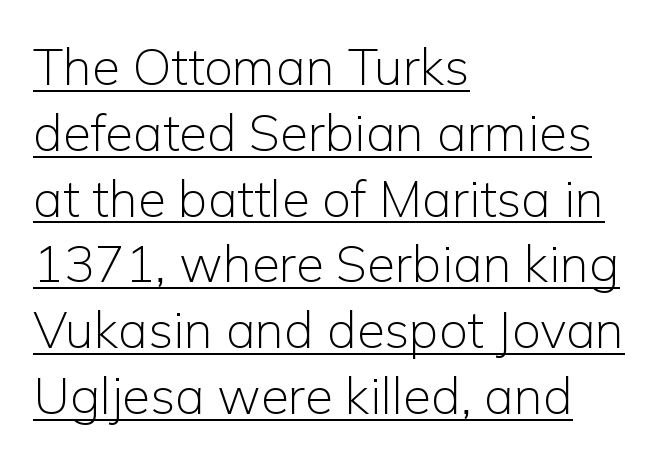
Q: Is the text bold? A: No.
Q: Is the text italic (slanted)? A: No, it is upright.
Q: Is the typeface a serif or a sans-serif typeface? A: Sans-serif.
Q: Is the text underlined? A: Yes.
Q: How is the paragraph aligned? A: Left-aligned.
Q: Is the spacing between letters normal or unusually wide? A: Normal.
Q: Is the spacing between lines tight, normal or loose? A: Normal.
Q: Width (condensed, normal, or wide)? A: Normal.
Q: Stroke contrast? A: Low.
Q: x-height? A: Medium.
Q: Monospaced? A: No.
